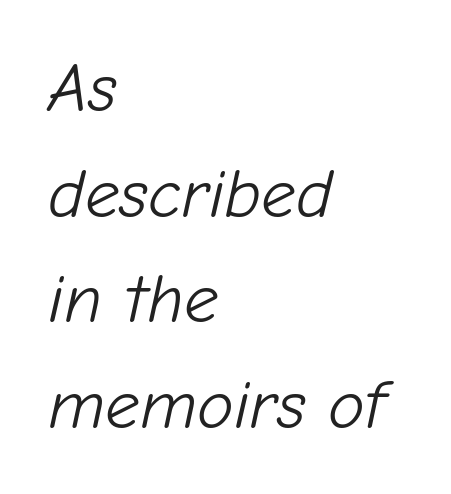
Q: Is the text bold? A: No.
Q: Is the text italic (slanted)? A: Yes, it leans right by about 12 degrees.
Q: Is the text underlined? A: No.
Q: How is the paragraph aligned? A: Left-aligned.
Q: Is the spacing between letters normal or unusually wide? A: Normal.
Q: Is the spacing between lines tight, normal or loose? A: Normal.
Q: Width (condensed, normal, or wide)? A: Normal.
Q: Stroke contrast? A: Low.
Q: x-height? A: Medium.
Q: Monospaced? A: No.
